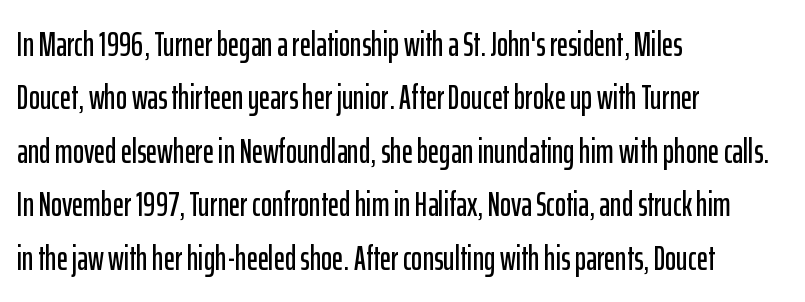
{"serif": "no", "italic": "no", "width": "condensed", "stroke_contrast": "low", "x_height": "medium", "monospaced": "no", "underline": "no", "align": "left", "line_spacing": "normal", "line_spacing_ratio": 1.57, "letter_spacing": "normal", "letter_spacing_em": 0.0, "glyph_px": 34}
